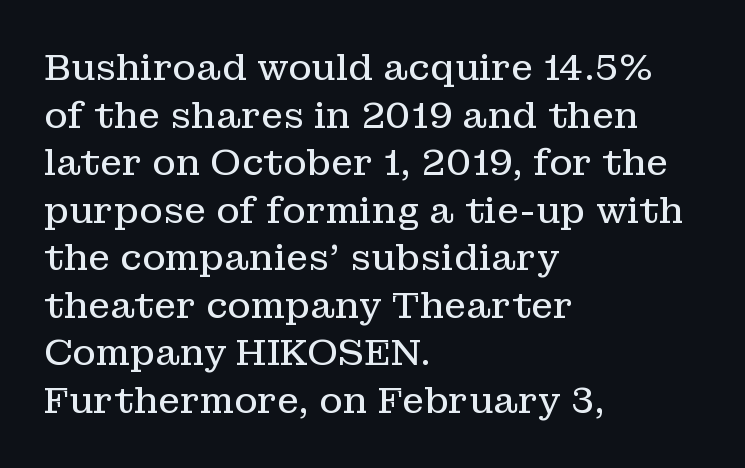
All the whitespace from short lines collects on the right. Check where the strokes stop: tiny serifs finish them off. Italic? Not at all — the glyphs are vertical. The designer left line spacing at the default. The horizontal fit of the characters is conventional and even. The typesetting does not lean heavy: it is not bold.
